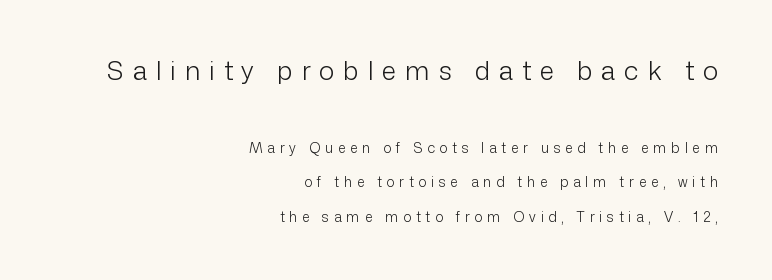
Q: Is the text bold? A: No.
Q: Is the text italic (slanted)? A: No, it is upright.
Q: Is the text underlined? A: No.
Q: How is the paragraph aligned? A: Right-aligned.
Q: Is the spacing between letters normal or unusually wide? A: Unusually wide.
Q: Is the spacing between lines tight, normal or loose? A: Loose.
Q: Which block of text is set in a larger size, the first (top) or the second (bottom)? A: The first (top) one.
